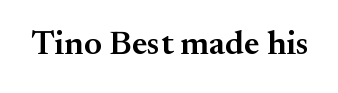
How are the letters spaced? Ordinarily, with no added tracking. How heavy is the stroke? Medium-heavy — a semibold, shy of bold. The passage shown is typed in a proportional face where columns would drift. No italicization has been applied; the sample stays upright.
